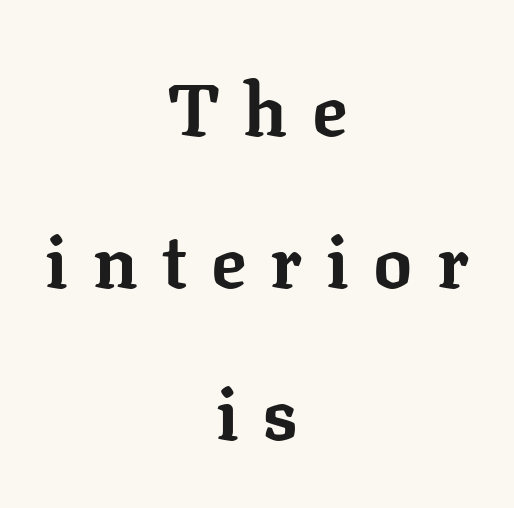
{"serif": "yes", "italic": "no", "bold": "yes", "weight": "bold", "width": "normal", "stroke_contrast": "low", "x_height": "medium", "monospaced": "no", "underline": "no", "align": "center", "line_spacing": "loose", "line_spacing_ratio": 2.08, "letter_spacing": "wide", "letter_spacing_em": 0.33, "glyph_px": 73}
